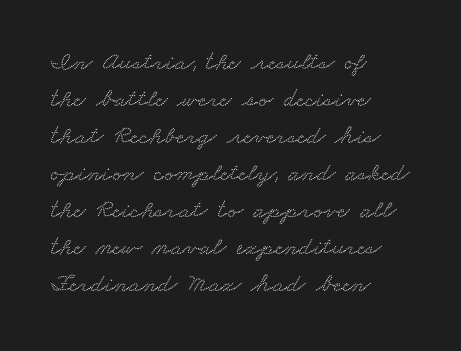
Q: Is the text underlined? A: No.
Q: How is the paragraph aligned? A: Left-aligned.
Q: Is the spacing between letters normal or unusually wide? A: Normal.
Q: Is the spacing between lines tight, normal or loose? A: Normal.
